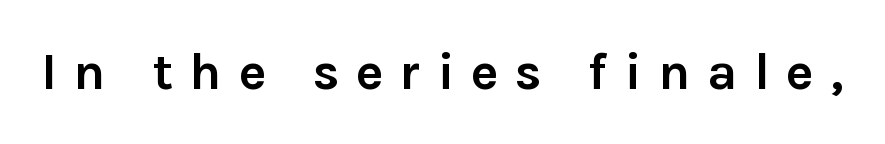
The image shows 52 px semibold sans-serif type, upright; set unusually wide letter spacing (+0.32 em), not underlined; a medium x-height.
